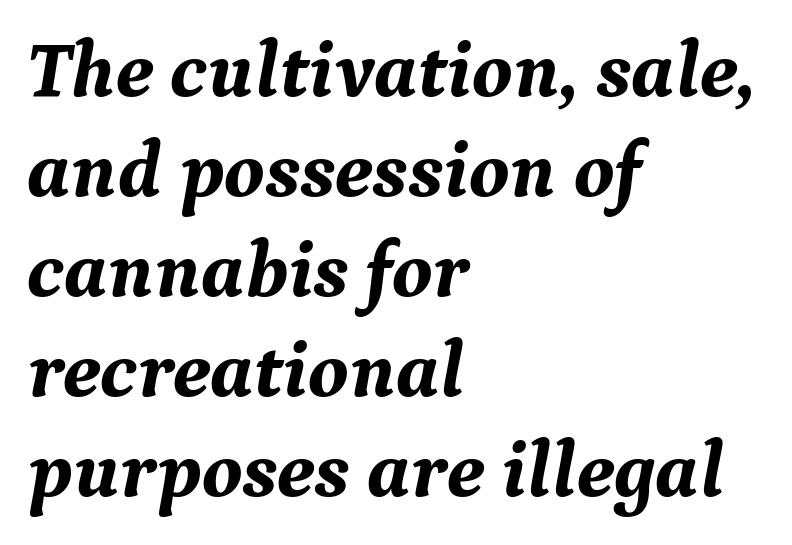
The image shows 80 px bold serif type, italic (leaning right); set left-aligned, normal line spacing (1.25x), normal letter spacing, not underlined; medium stroke contrast and a medium x-height.
